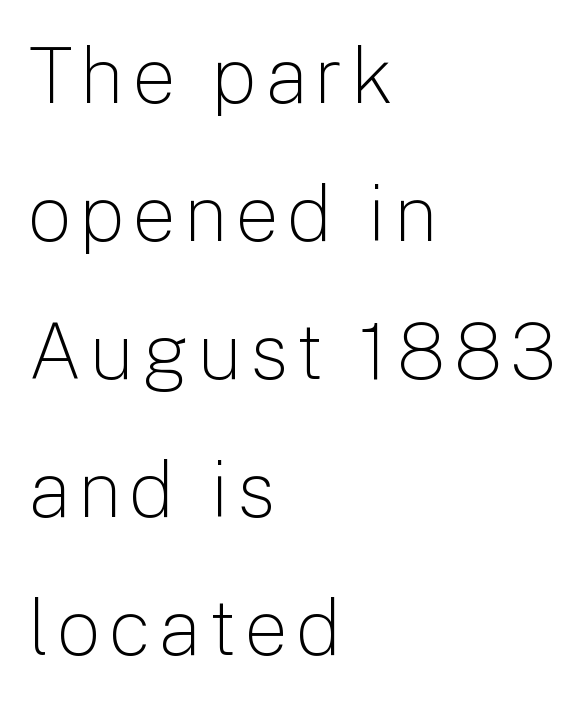
Q: Is the text bold? A: No.
Q: Is the text italic (slanted)? A: No, it is upright.
Q: Is the typeface a serif or a sans-serif typeface? A: Sans-serif.
Q: Is the text underlined? A: No.
Q: How is the paragraph aligned? A: Left-aligned.
Q: Width (condensed, normal, or wide)? A: Normal.
Q: Stroke contrast? A: Low.
Q: x-height? A: Medium.
Q: Monospaced? A: No.
